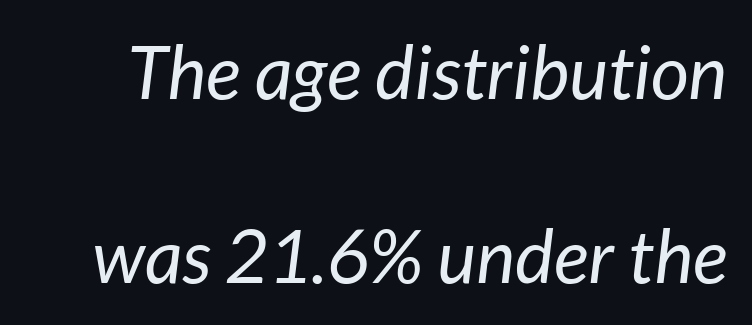
{"italic": "yes", "lean": "right", "slant_degrees": 7, "bold": "no", "weight": "regular", "width": "normal", "stroke_contrast": "low", "x_height": "medium", "monospaced": "no", "underline": "no", "line_spacing": "loose", "line_spacing_ratio": 2.49, "letter_spacing": "normal", "letter_spacing_em": 0.0, "glyph_px": 74}
